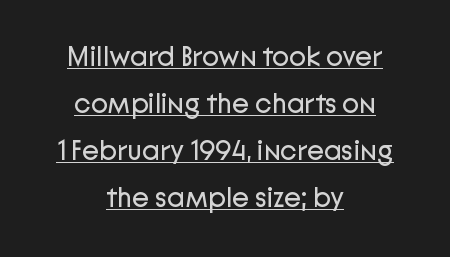
The image shows 28 px regular-weight sans-serif type, upright; set centered, normal line spacing (1.68x), normal letter spacing, underlined; low stroke contrast and a medium x-height.
